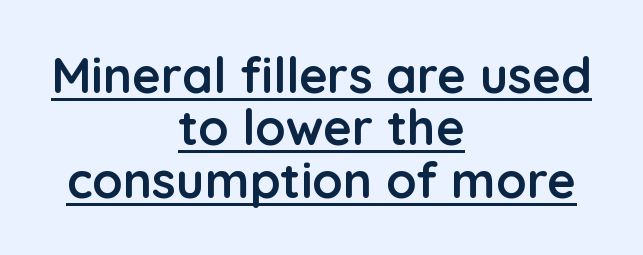
Do the characters align in a grid? No, the font is proportional. How are the letters spaced? Ordinarily, with no added tracking. The typesetting leans heavy: a genuine bold. Short and long lines alike share a common midpoint. Successive baselines arrive quickly, one right under another. Descenders here cross a horizontal rule under the line.
